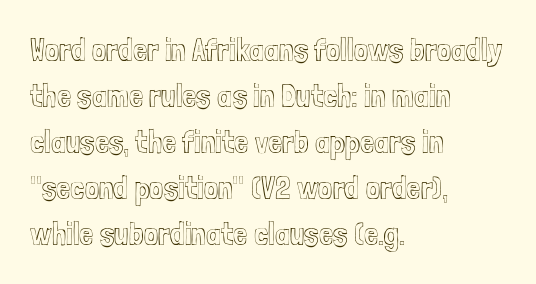
Q: Is the text italic (slanted)? A: No, it is upright.
Q: Is the text underlined? A: No.
Q: How is the paragraph aligned? A: Left-aligned.
Q: Is the spacing between letters normal or unusually wide? A: Normal.
Q: Is the spacing between lines tight, normal or loose? A: Normal.
Q: Width (condensed, normal, or wide)? A: Condensed.
Q: x-height? A: Medium.
Q: Monospaced? A: No.
